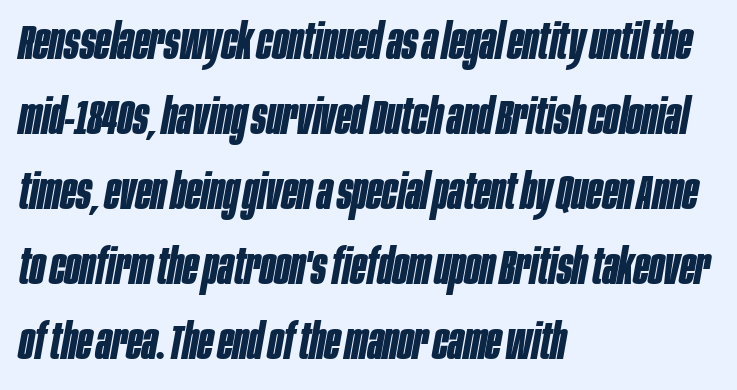
{"italic": "yes", "lean": "right", "slant_degrees": 10, "bold": "yes", "weight": "bold", "width": "condensed", "stroke_contrast": "low", "x_height": "large", "monospaced": "no", "underline": "no", "align": "left", "line_spacing": "normal", "line_spacing_ratio": 1.5, "letter_spacing": "normal", "letter_spacing_em": 0.0, "glyph_px": 50}
